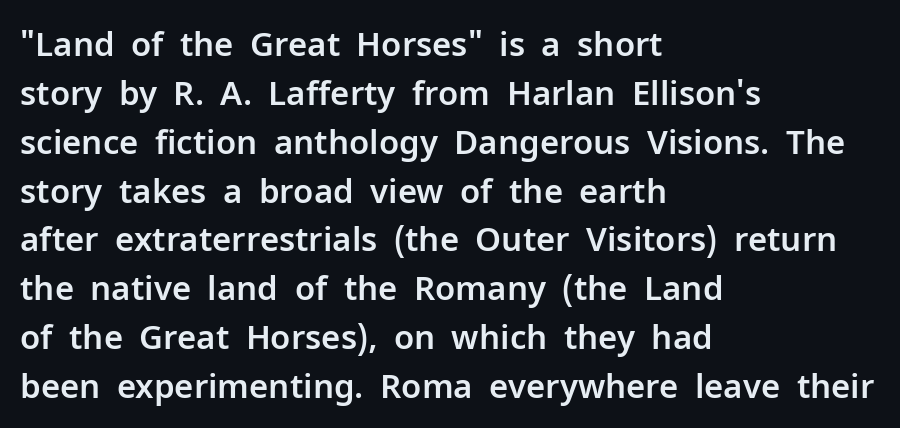
Q: Is the text italic (slanted)? A: No, it is upright.
Q: Is the typeface a serif or a sans-serif typeface? A: Sans-serif.
Q: Is the text underlined? A: No.
Q: How is the paragraph aligned? A: Left-aligned.
Q: Is the spacing between letters normal or unusually wide? A: Normal.
Q: Is the spacing between lines tight, normal or loose? A: Normal.
Q: Width (condensed, normal, or wide)? A: Normal.
Q: Stroke contrast? A: Low.
Q: x-height? A: Medium.
Q: Monospaced? A: No.
